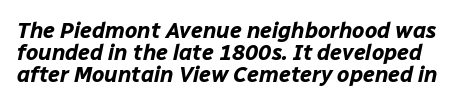
The passage shown has conventional tracking throughout. Slanted lettering throughout. The block of text is dense from top to bottom, with scant space between rows. Heavy-handed strokes throughout: this text is bold. Unmarked baselines from the first word to the last.
